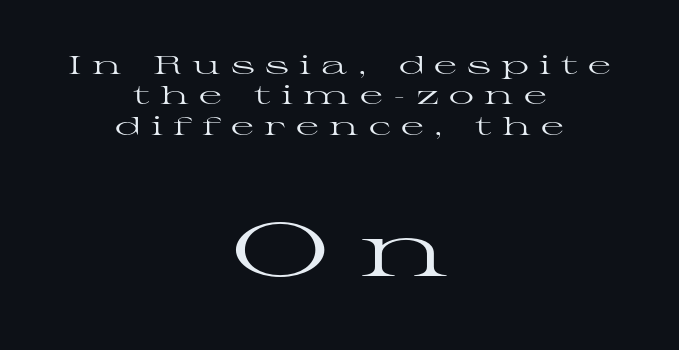
Unlike italic type, these characters show no tilt at all. The glyphs are unaccompanied by any horizontal stroke below them. The face used here is rendered with a markedly widened letterfit. The typesetting does not lean heavy: it is not bold.
